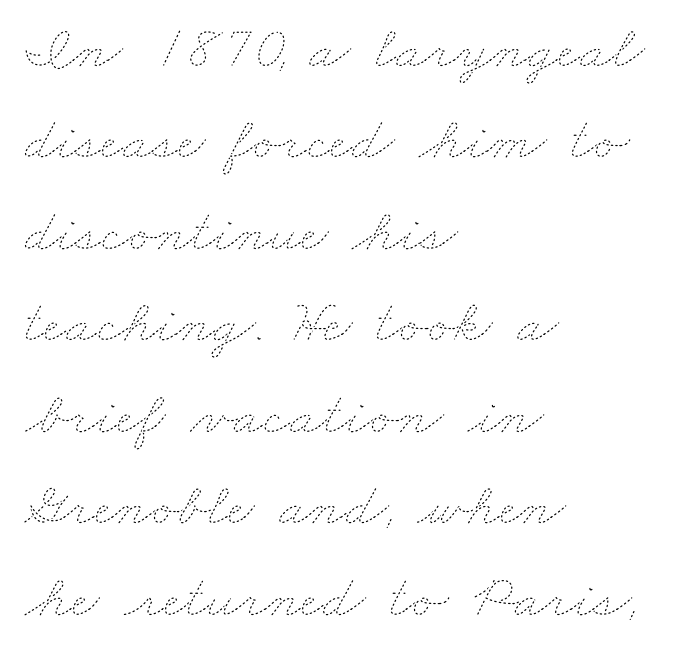
{"bold": "no", "weight": "thin", "width": "wide", "stroke_contrast": "low", "x_height": "small", "monospaced": "no", "underline": "no", "align": "left", "line_spacing": "normal", "line_spacing_ratio": 1.5, "letter_spacing": "normal", "letter_spacing_em": 0.0, "glyph_px": 61}
